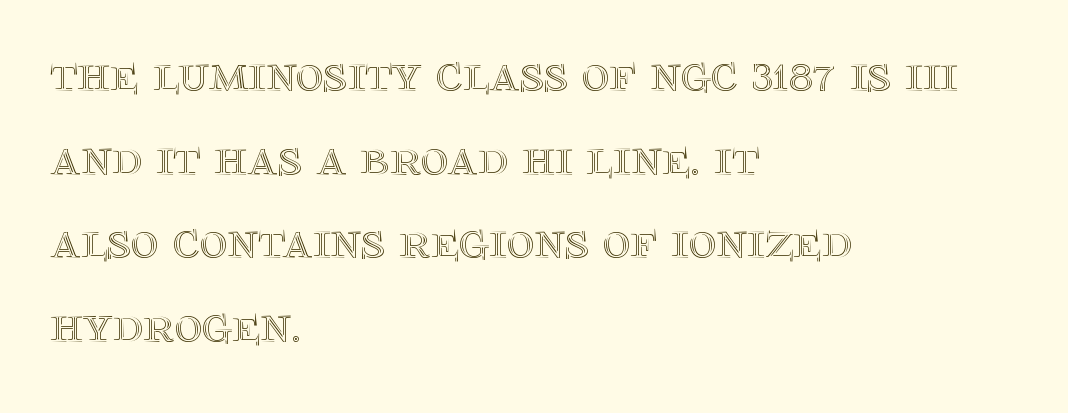
{"italic": "no", "width": "normal", "x_height": "large", "monospaced": "no", "underline": "no", "align": "left", "line_spacing": "normal", "line_spacing_ratio": 1.58, "letter_spacing": "normal", "letter_spacing_em": 0.0, "glyph_px": 53}
